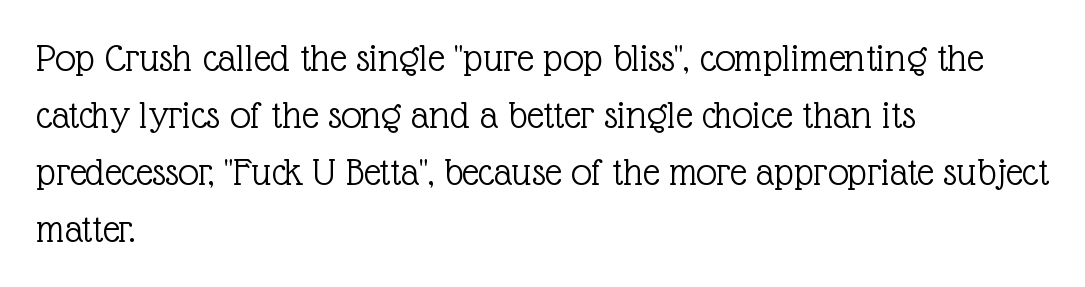
Q: Is the text bold? A: No.
Q: Is the text italic (slanted)? A: No, it is upright.
Q: Is the typeface a serif or a sans-serif typeface? A: Serif.
Q: Is the text underlined? A: No.
Q: How is the paragraph aligned? A: Left-aligned.
Q: Is the spacing between letters normal or unusually wide? A: Normal.
Q: Is the spacing between lines tight, normal or loose? A: Normal.
Q: Width (condensed, normal, or wide)? A: Normal.
Q: x-height? A: Medium.
Q: Monospaced? A: No.
